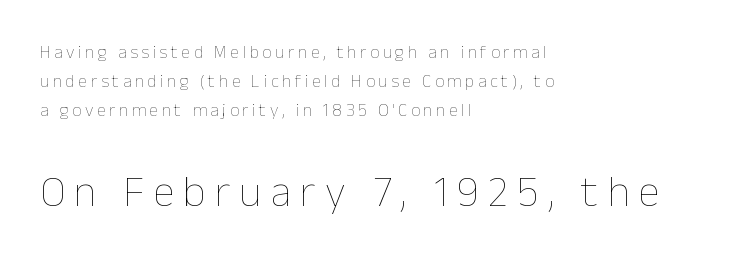
Q: Is the text bold? A: No.
Q: Is the text italic (slanted)? A: No, it is upright.
Q: Is the text underlined? A: No.
Q: How is the paragraph aligned? A: Left-aligned.
Q: Is the spacing between letters normal or unusually wide? A: Unusually wide.
Q: Is the spacing between lines tight, normal or loose? A: Normal.
Q: Which block of text is set in a larger size, the first (top) or the second (bottom)? A: The second (bottom) one.
Q: Width (condensed, normal, or wide)? A: Normal.
Q: Stroke contrast? A: Low.
Q: x-height? A: Medium.
Q: Monospaced? A: No.
